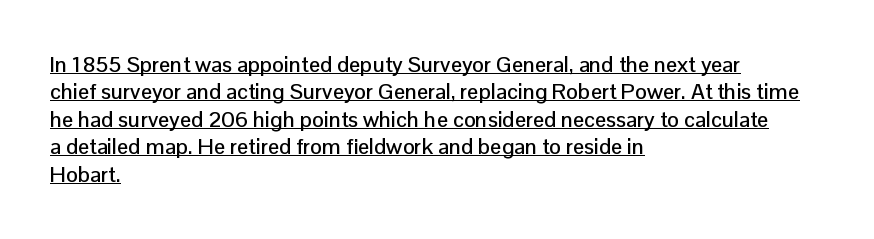
Q: Is the text italic (slanted)? A: No, it is upright.
Q: Is the text underlined? A: Yes.
Q: How is the paragraph aligned? A: Left-aligned.
Q: Is the spacing between letters normal or unusually wide? A: Normal.
Q: Is the spacing between lines tight, normal or loose? A: Normal.
